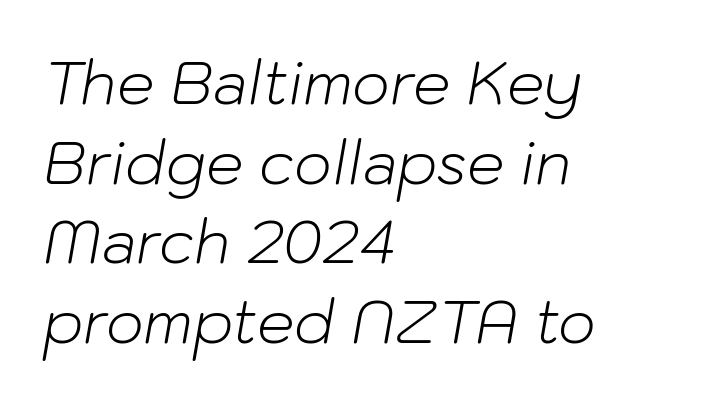
The image shows 59 px light type, italic (leaning right); set left-aligned, normal line spacing (1.35x), normal letter spacing, not underlined; low stroke contrast and a medium x-height.
